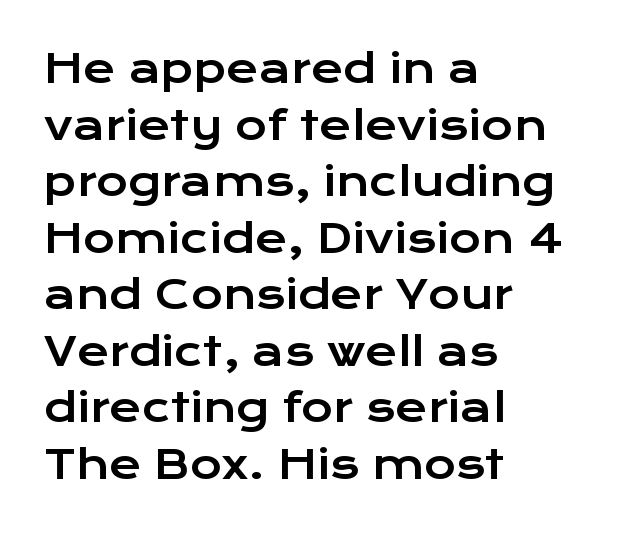
{"serif": "no", "italic": "no", "width": "wide", "stroke_contrast": "low", "x_height": "medium", "monospaced": "no", "underline": "no", "align": "left", "line_spacing": "normal", "line_spacing_ratio": 1.45, "letter_spacing": "normal", "letter_spacing_em": 0.0, "glyph_px": 39}
